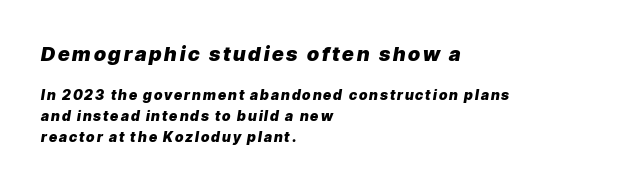
The image shows 20 px bold type, italic (leaning right); set left-aligned, normal line spacing (1.47x), not underlined; the first (top) block is 1.43x larger.
